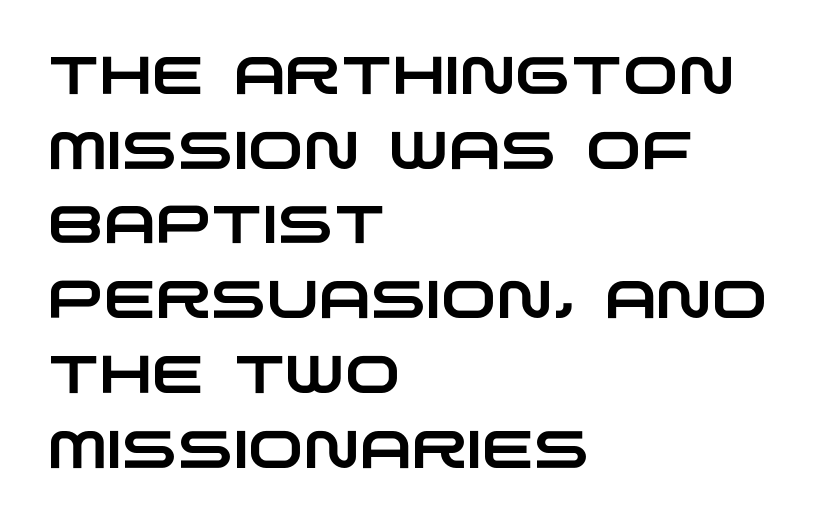
Clear beneath every line of the passage. Is this a sans? Yes — the strokes have no serifs. Teacher's note: observe the even left margin — that is flush-left alignment. Each letter keeps its own natural width here, so spacing adapts to shape. Line spacing here is normal. Default kerning and tracking; the words read as compact shapes.
